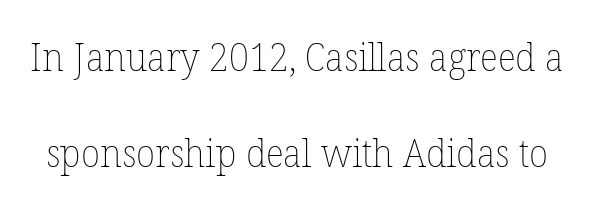
The image shows 39 px thin type, upright; set loose line spacing (2.45x), normal letter spacing, not underlined; low stroke contrast and a medium x-height.
